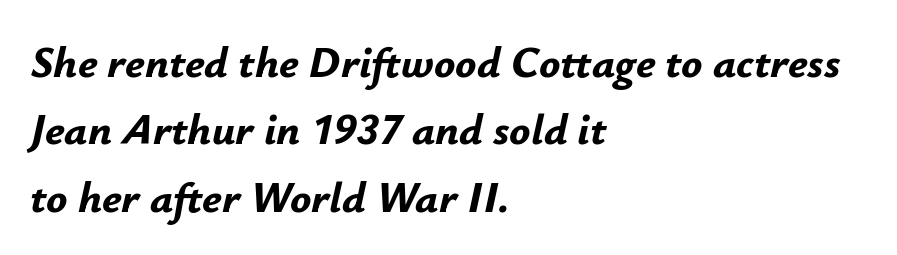
This sample has the flowing, uneven cadence of proportional lettering. Summary of weight: heavy, a full bold. The type is set solid horizontally, with unmodified tracking. Every character sits at an angle, as italics do.
